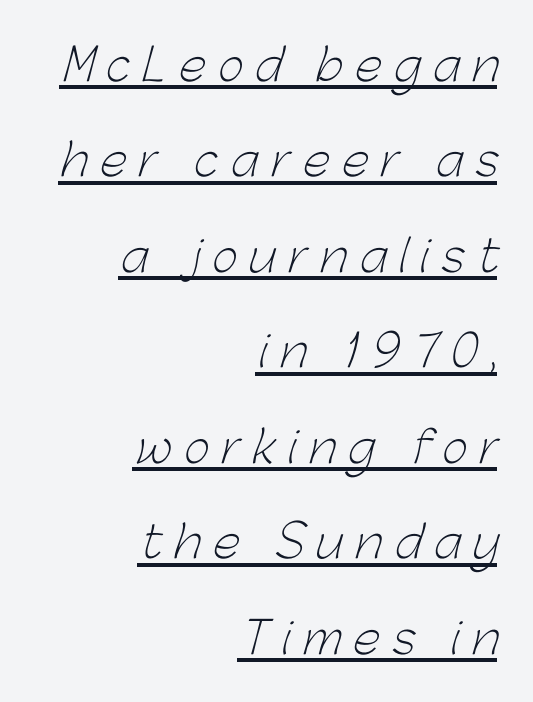
{"serif": "no", "bold": "no", "weight": "light", "width": "normal", "stroke_contrast": "low", "x_height": "medium", "monospaced": "no", "underline": "yes", "align": "right", "line_spacing": "loose", "line_spacing_ratio": 2.17, "letter_spacing": "wide", "letter_spacing_em": 0.28, "glyph_px": 44}
